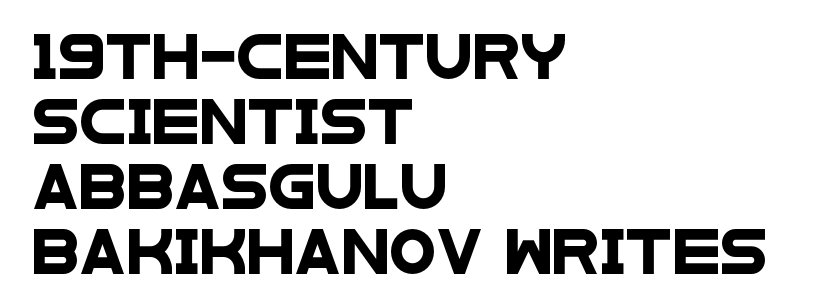
The rendering uses natural spacing where letterforms have individual widths. Regular leading. This rendering uses left alignment, leaving the right contour irregular. The type family on display is of the sans-serif kind. A clean baseline with only descenders dipping below it. The face used here is rendered with its standard letterfit.
